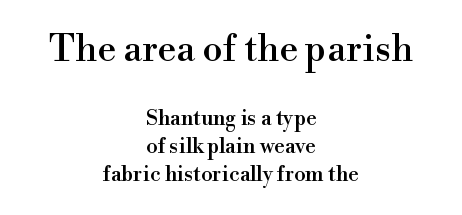
Letters rest on an invisible, unmarked baseline. The lettering stays uniformly vertical, giving the passage a roman look. How are the letters spaced? Ordinarily, with no added tracking. The characters display serif detailing at their extremities. Each new line begins a customary step beneath the previous one.
